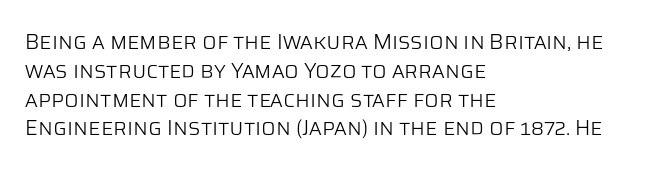
{"italic": "no", "bold": "no", "underline": "no", "align": "left", "line_spacing": "normal", "line_spacing_ratio": 1.37, "letter_spacing": "normal", "letter_spacing_em": 0.0, "glyph_px": 21}
